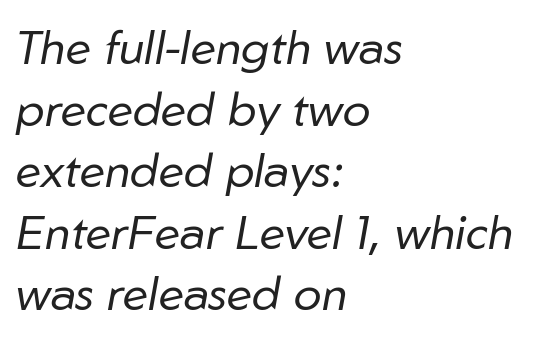
Q: Is the text bold? A: No.
Q: Is the text italic (slanted)? A: Yes, it leans right by about 10 degrees.
Q: Is the text underlined? A: No.
Q: How is the paragraph aligned? A: Left-aligned.
Q: Is the spacing between letters normal or unusually wide? A: Normal.
Q: Is the spacing between lines tight, normal or loose? A: Normal.
Q: Width (condensed, normal, or wide)? A: Normal.
Q: Stroke contrast? A: Low.
Q: x-height? A: Medium.
Q: Monospaced? A: No.
